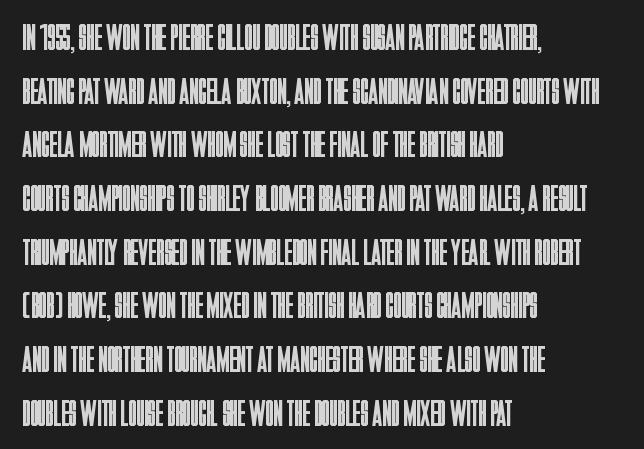
The image shows 37 px regular-weight, condensed sans-serif type, upright; set left-aligned, normal line spacing (1.45x), normal letter spacing, not underlined; low stroke contrast and a large x-height.
